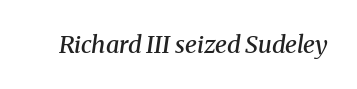
{"italic": "yes", "lean": "right", "slant_degrees": 8, "bold": "semi", "underline": "no", "letter_spacing": "normal", "letter_spacing_em": 0.0, "glyph_px": 24}
